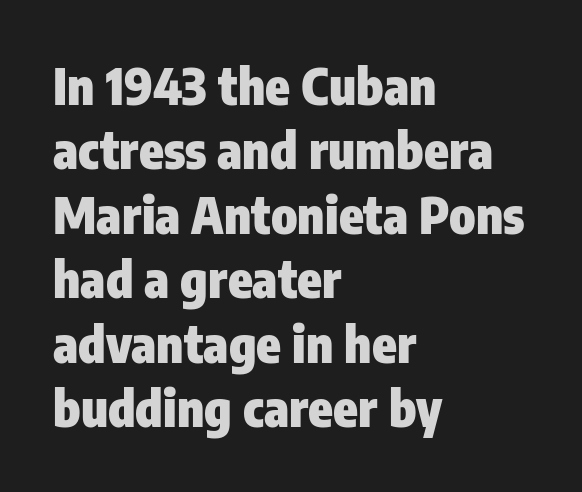
The line texture is even and compact thanks to regular tracking. Spacing verdict: proportional, widths tailored to each character. No word sits above an underline. If you measured baseline to baseline, you'd find a middling distance.
